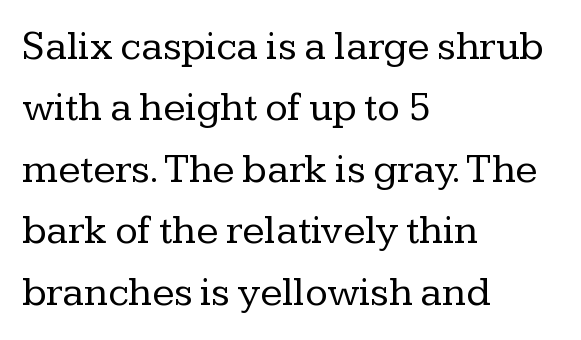
Q: Is the text bold? A: No.
Q: Is the text italic (slanted)? A: No, it is upright.
Q: Is the typeface a serif or a sans-serif typeface? A: Serif.
Q: Is the text underlined? A: No.
Q: How is the paragraph aligned? A: Left-aligned.
Q: Is the spacing between letters normal or unusually wide? A: Normal.
Q: Is the spacing between lines tight, normal or loose? A: Normal.
Q: Width (condensed, normal, or wide)? A: Normal.
Q: Stroke contrast? A: Low.
Q: x-height? A: Medium.
Q: Monospaced? A: No.
